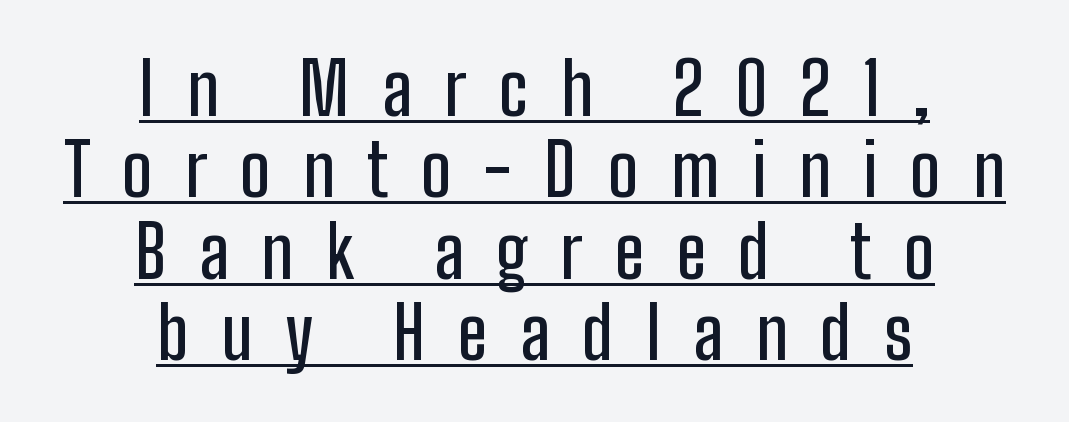
The text block is weighted toward neither margin, spreading evenly from the middle. A typographer would call this underscored text. Look at the bottom of the vertical strokes: they stop flat, with no serifs. Leading is clearly below the norm, producing a dense column. Posture: straight, roman, zero tilt. The rendering uses natural spacing where letterforms have individual widths.
